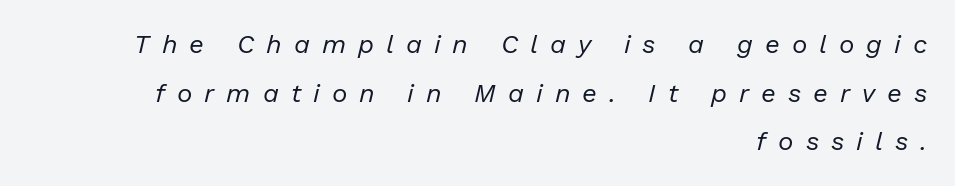
Q: Is the text bold? A: No.
Q: Is the text italic (slanted)? A: Yes, it leans right by about 13 degrees.
Q: Is the text underlined? A: No.
Q: How is the paragraph aligned? A: Right-aligned.
Q: Is the spacing between letters normal or unusually wide? A: Unusually wide.
